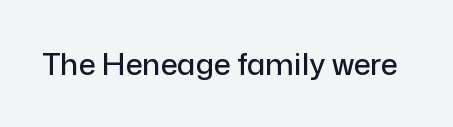
Q: Is the text italic (slanted)? A: No, it is upright.
Q: Is the typeface a serif or a sans-serif typeface? A: Sans-serif.
Q: Is the text underlined? A: No.
Q: Is the spacing between letters normal or unusually wide? A: Normal.
Q: Width (condensed, normal, or wide)? A: Normal.
Q: Stroke contrast? A: Low.
Q: x-height? A: Medium.
Q: Monospaced? A: No.
